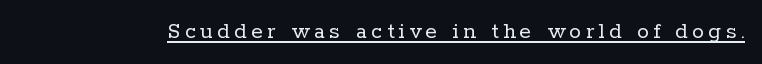
The image shows 24 px text type, upright; set underlined.
